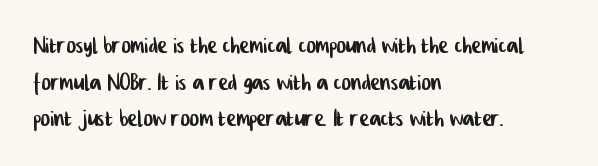
Q: Is the typeface a serif or a sans-serif typeface? A: Sans-serif.
Q: Is the text underlined? A: No.
Q: How is the paragraph aligned? A: Left-aligned.
Q: Is the spacing between letters normal or unusually wide? A: Normal.
Q: Is the spacing between lines tight, normal or loose? A: Normal.
Q: Width (condensed, normal, or wide)? A: Condensed.
Q: Stroke contrast? A: Low.
Q: x-height? A: Medium.
Q: Monospaced? A: No.
